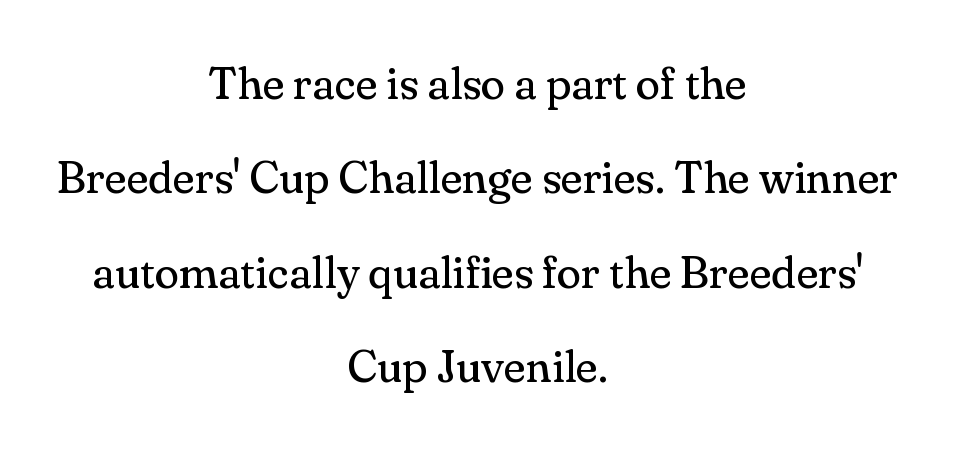
Q: Is the text bold? A: No.
Q: Is the text italic (slanted)? A: No, it is upright.
Q: Is the typeface a serif or a sans-serif typeface? A: Serif.
Q: Is the text underlined? A: No.
Q: How is the paragraph aligned? A: Centered.
Q: Is the spacing between letters normal or unusually wide? A: Normal.
Q: Is the spacing between lines tight, normal or loose? A: Loose.
Q: Width (condensed, normal, or wide)? A: Normal.
Q: Stroke contrast? A: Medium.
Q: x-height? A: Small.
Q: Monospaced? A: No.
